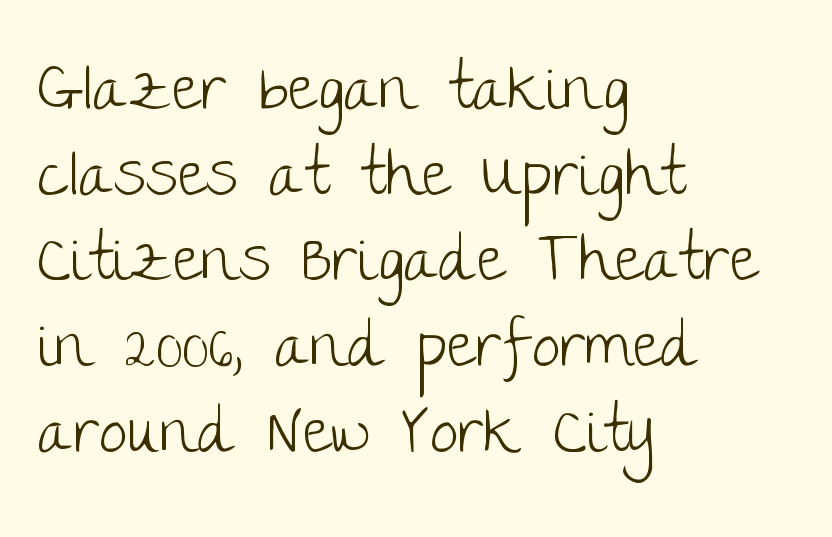
The image shows 63 px light sans-serif type, upright; set left-aligned, normal line spacing (1.36x), normal letter spacing, not underlined; low stroke contrast and a large x-height.
